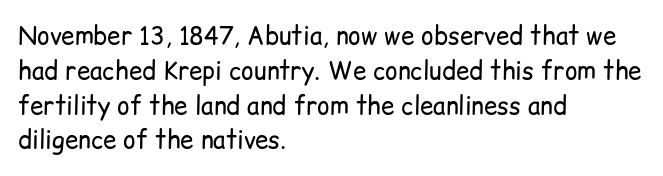
Summary of weight: not heavy and not bold. The passage shown stacks its lines at a standard gap. Upright lettering throughout. Tracking value appears to be zero — textbook default spacing.
